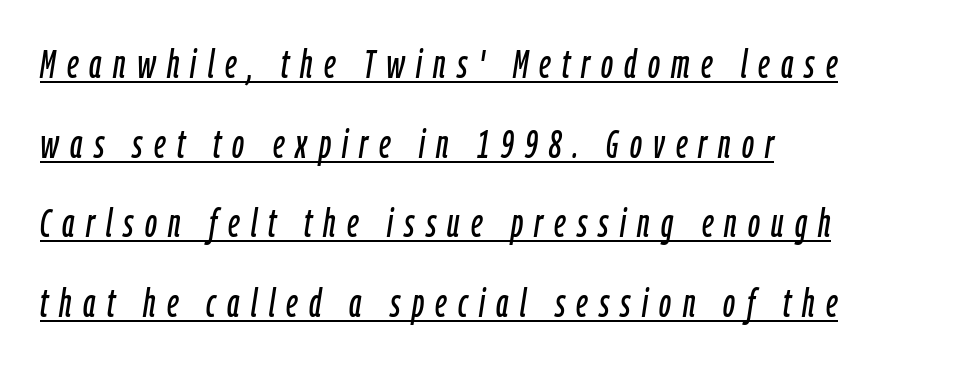
The image shows 39 px condensed type, italic (leaning right); set left-aligned, loose line spacing (2.04x), unusually wide letter spacing (+0.29 em), underlined; low stroke contrast and a medium x-height.
